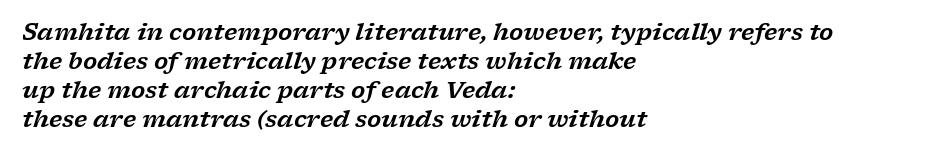
Q: Is the text italic (slanted)? A: Yes, it leans right by about 17 degrees.
Q: Is the text underlined? A: No.
Q: How is the paragraph aligned? A: Left-aligned.
Q: Is the spacing between letters normal or unusually wide? A: Normal.
Q: Is the spacing between lines tight, normal or loose? A: Normal.
